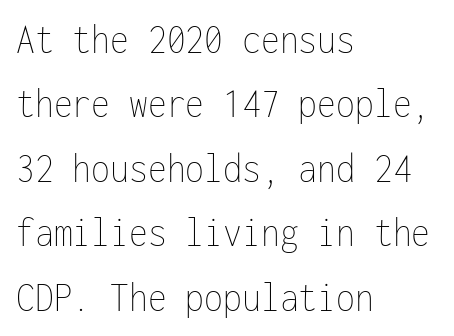
The image shows 43 px thin, condensed type, upright, monospaced; set left-aligned, normal line spacing (1.5x), normal letter spacing, not underlined; low stroke contrast and a medium x-height.
